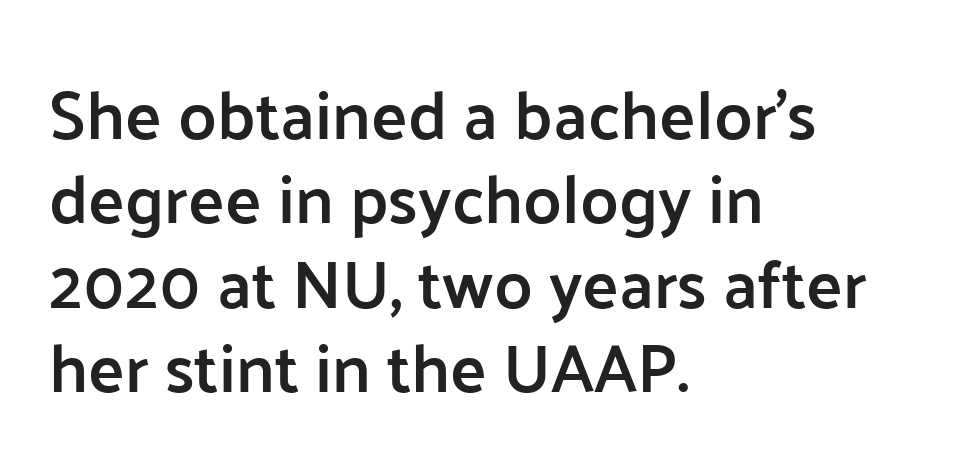
The image shows 68 px semibold sans-serif type, upright; set left-aligned, line spacing 1.24x, normal letter spacing, not underlined; low stroke contrast and a medium x-height.
